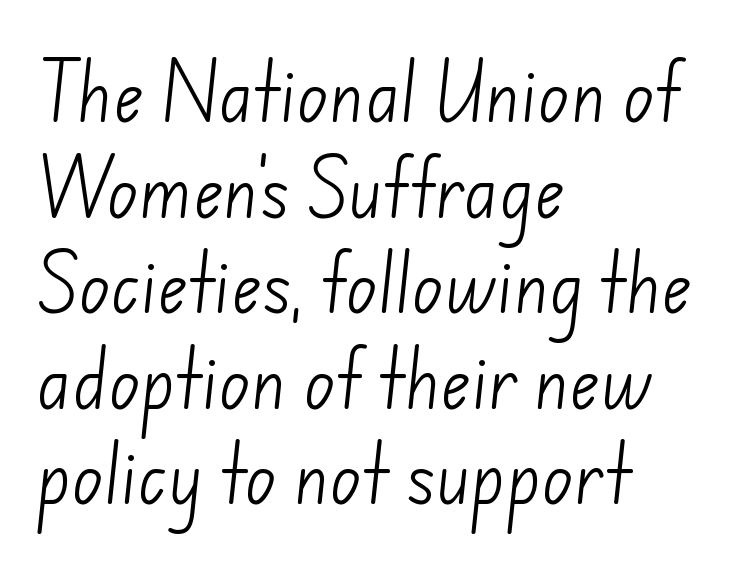
This sample has the flowing, uneven cadence of proportional lettering. Horizontal alignment here is leftward, the default for most running prose. The rows are spaced the way most documents space them. This reads as an unemphasized weight, regular at the heaviest. Each row of text sits above clean, open space. Students, note that the glyphs here touch the page at normal intervals.
